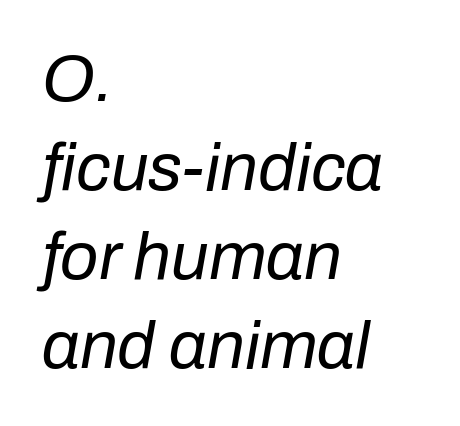
Q: Is the text bold? A: No.
Q: Is the text italic (slanted)? A: Yes, it leans right by about 10 degrees.
Q: Is the text underlined? A: No.
Q: How is the paragraph aligned? A: Left-aligned.
Q: Is the spacing between letters normal or unusually wide? A: Normal.
Q: Is the spacing between lines tight, normal or loose? A: Normal.
Q: Width (condensed, normal, or wide)? A: Normal.
Q: Stroke contrast? A: Low.
Q: x-height? A: Medium.
Q: Monospaced? A: No.
